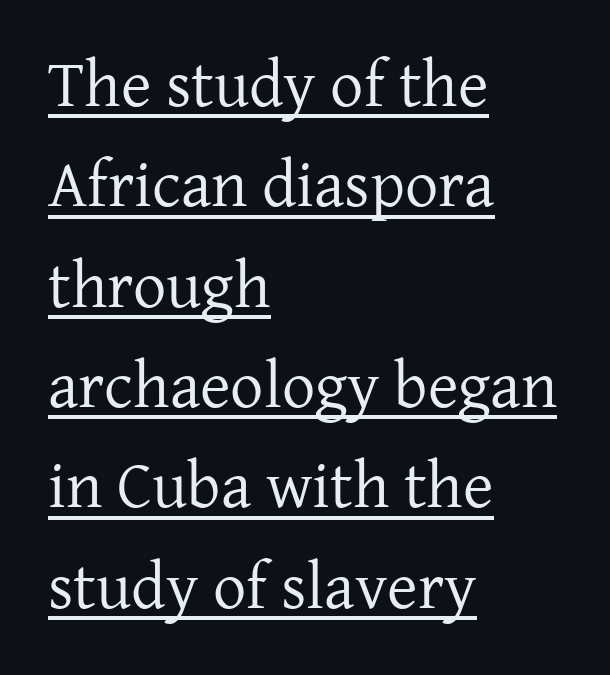
Q: Is the text bold? A: No.
Q: Is the text italic (slanted)? A: No, it is upright.
Q: Is the typeface a serif or a sans-serif typeface? A: Serif.
Q: Is the text underlined? A: Yes.
Q: How is the paragraph aligned? A: Left-aligned.
Q: Is the spacing between letters normal or unusually wide? A: Normal.
Q: Is the spacing between lines tight, normal or loose? A: Normal.
Q: Width (condensed, normal, or wide)? A: Normal.
Q: Stroke contrast? A: Low.
Q: x-height? A: Medium.
Q: Monospaced? A: No.
